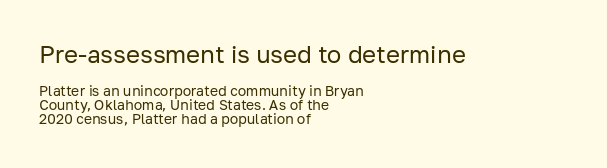
Q: Is the text bold? A: No.
Q: Is the text italic (slanted)? A: No, it is upright.
Q: Is the text underlined? A: No.
Q: How is the paragraph aligned? A: Left-aligned.
Q: Is the spacing between letters normal or unusually wide? A: Normal.
Q: Is the spacing between lines tight, normal or loose? A: Tight.
Q: Which block of text is set in a larger size, the first (top) or the second (bottom)? A: The first (top) one.
